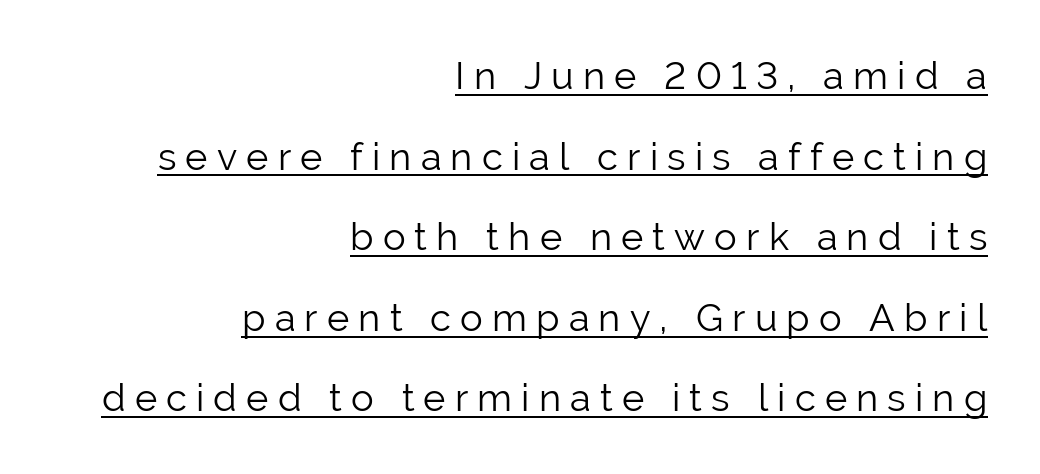
{"serif": "no", "italic": "no", "bold": "no", "weight": "light", "width": "normal", "stroke_contrast": "low", "x_height": "medium", "monospaced": "no", "underline": "yes", "align": "right", "line_spacing": "loose", "line_spacing_ratio": 2.12, "letter_spacing": "wide", "letter_spacing_em": 0.24, "glyph_px": 38}
